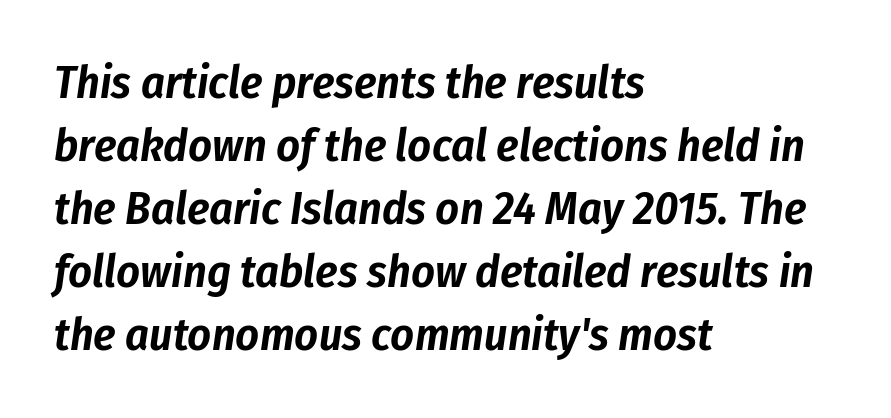
Q: Is the text italic (slanted)? A: Yes, it leans right by about 8 degrees.
Q: Is the text underlined? A: No.
Q: How is the paragraph aligned? A: Left-aligned.
Q: Is the spacing between letters normal or unusually wide? A: Normal.
Q: Is the spacing between lines tight, normal or loose? A: Normal.
Q: Width (condensed, normal, or wide)? A: Condensed.
Q: Stroke contrast? A: Low.
Q: x-height? A: Medium.
Q: Monospaced? A: No.
